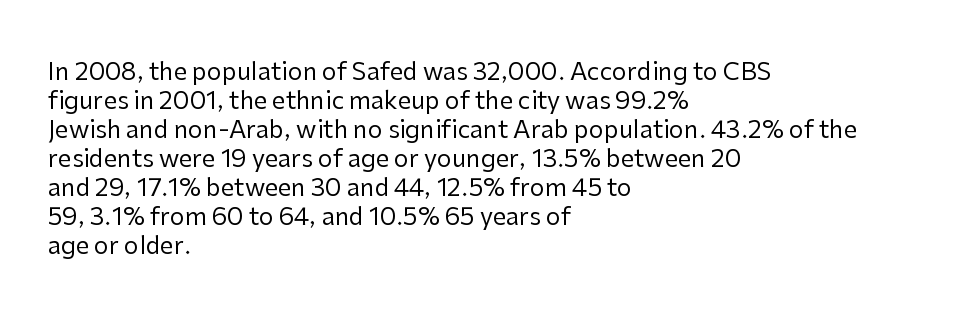
{"italic": "no", "bold": "no", "underline": "no", "align": "left", "line_spacing_ratio": 1.21, "letter_spacing": "normal", "letter_spacing_em": 0.0, "glyph_px": 24}
